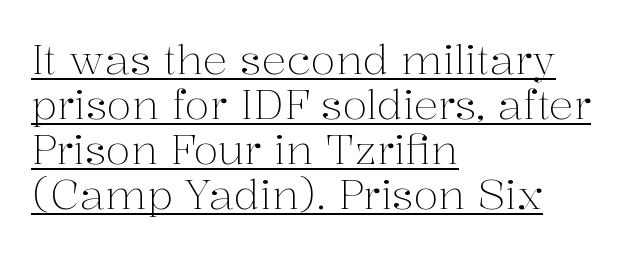
{"serif": "yes", "italic": "no", "bold": "no", "weight": "light", "width": "normal", "stroke_contrast": "medium", "x_height": "medium", "monospaced": "no", "underline": "yes", "align": "left", "line_spacing": "tight", "line_spacing_ratio": 1.1, "letter_spacing": "normal", "letter_spacing_em": 0.0, "glyph_px": 41}
